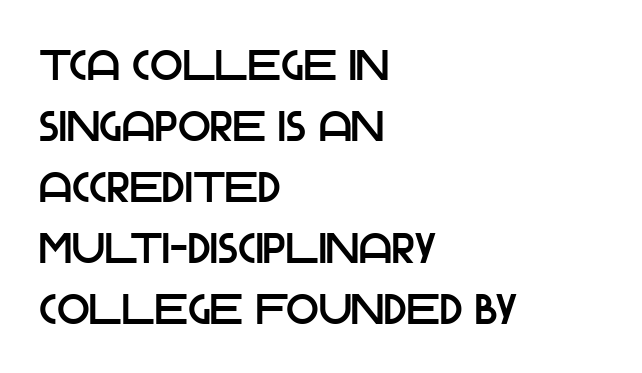
The letters stand straight up with perfectly vertical stems. Default kerning and tracking; the words read as compact shapes. Note: no serifs on the glyphs. The block of text has a typical density, with ordinary space between rows.
